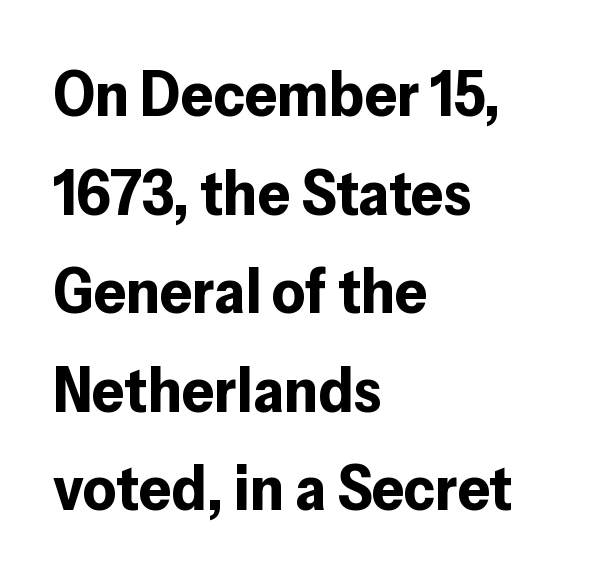
Typographically, this falls in the sans-serif category. Rendered with straight, roman letterforms. The rendering keeps characters at their native spacing. Note the varied advance widths — an 'i' is clearly narrower than an 'm'. Heft: maximum for text — a bold.
